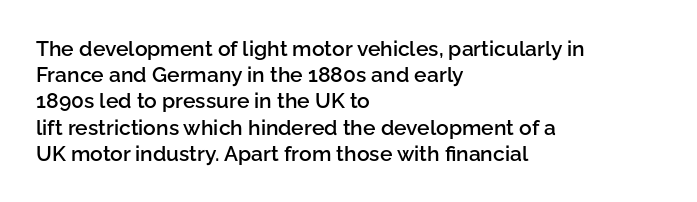
Q: Is the text bold? A: Semi-bold.
Q: Is the text italic (slanted)? A: No, it is upright.
Q: Is the text underlined? A: No.
Q: How is the paragraph aligned? A: Left-aligned.
Q: Is the spacing between letters normal or unusually wide? A: Normal.
Q: Is the spacing between lines tight, normal or loose? A: Normal.
